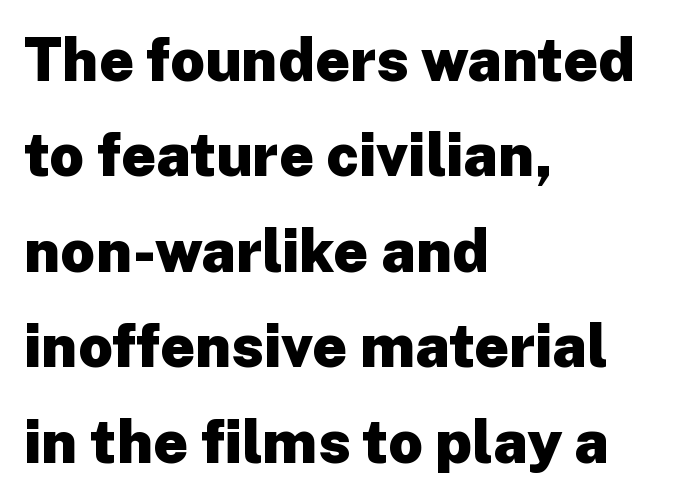
Q: Is the text bold? A: Yes.
Q: Is the text italic (slanted)? A: No, it is upright.
Q: Is the typeface a serif or a sans-serif typeface? A: Sans-serif.
Q: Is the text underlined? A: No.
Q: How is the paragraph aligned? A: Left-aligned.
Q: Is the spacing between letters normal or unusually wide? A: Normal.
Q: Is the spacing between lines tight, normal or loose? A: Normal.
Q: Width (condensed, normal, or wide)? A: Normal.
Q: Stroke contrast? A: Low.
Q: x-height? A: Medium.
Q: Monospaced? A: No.
